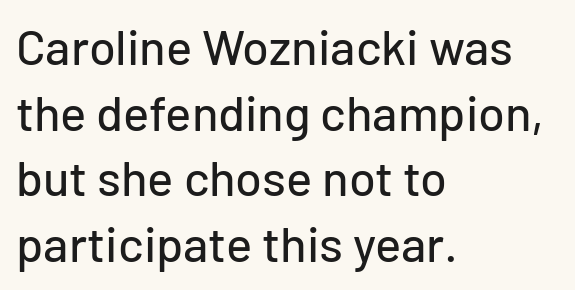
Q: Is the text italic (slanted)? A: No, it is upright.
Q: Is the typeface a serif or a sans-serif typeface? A: Sans-serif.
Q: Is the text underlined? A: No.
Q: How is the paragraph aligned? A: Left-aligned.
Q: Is the spacing between letters normal or unusually wide? A: Normal.
Q: Is the spacing between lines tight, normal or loose? A: Normal.
Q: Width (condensed, normal, or wide)? A: Normal.
Q: Stroke contrast? A: Low.
Q: x-height? A: Medium.
Q: Monospaced? A: No.
